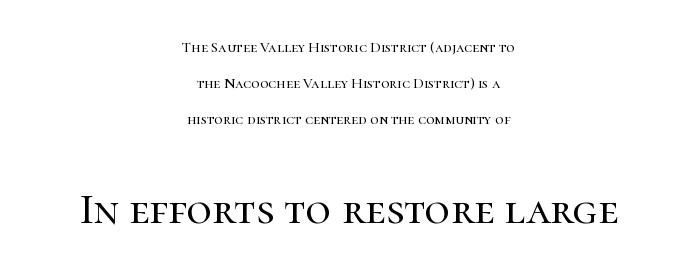
{"serif": "yes", "italic": "no", "width": "normal", "stroke_contrast": "high", "x_height": "medium", "monospaced": "no", "underline": "no", "align": "center", "line_spacing": "loose", "line_spacing_ratio": 2.41, "letter_spacing": "normal", "letter_spacing_em": 0.0, "larger_block": "second", "size_ratio": 2.93, "glyph_px": 44}
